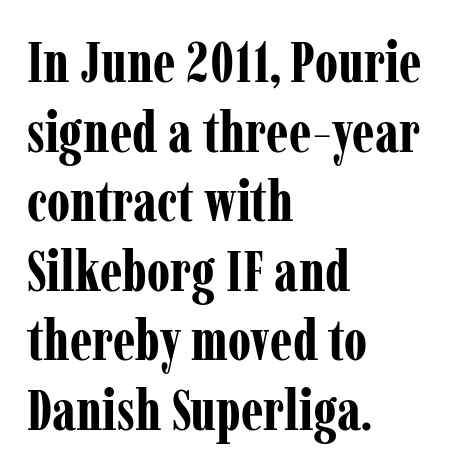
The image shows 57 px bold, condensed serif type, upright; set left-aligned, line spacing 1.22x, normal letter spacing, not underlined; low stroke contrast and a medium x-height.
